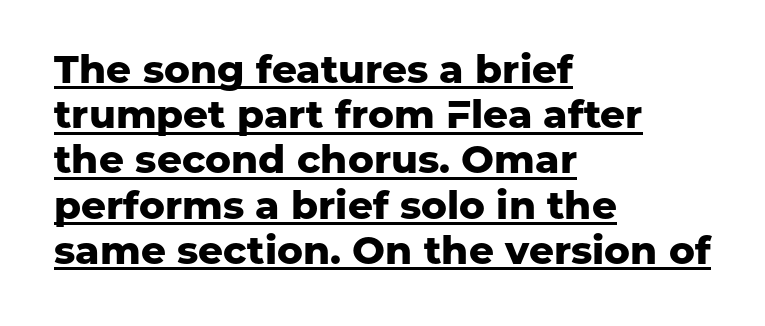
The image shows 39 px heavy sans-serif type, upright; set left-aligned, line spacing 1.16x, normal letter spacing, underlined; low stroke contrast and a medium x-height.
